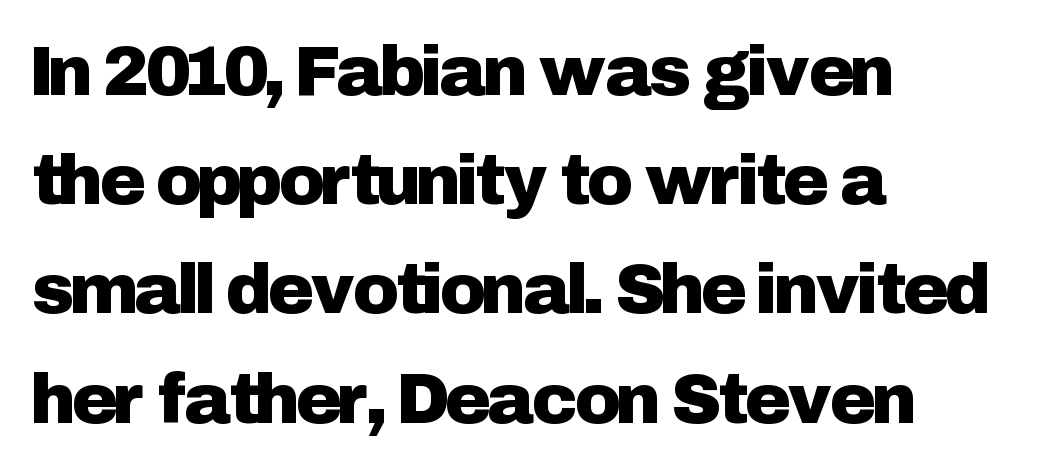
Q: Is the text italic (slanted)? A: No, it is upright.
Q: Is the typeface a serif or a sans-serif typeface? A: Sans-serif.
Q: Is the text underlined? A: No.
Q: How is the paragraph aligned? A: Left-aligned.
Q: Is the spacing between letters normal or unusually wide? A: Normal.
Q: Is the spacing between lines tight, normal or loose? A: Normal.
Q: Width (condensed, normal, or wide)? A: Normal.
Q: Stroke contrast? A: Low.
Q: x-height? A: Medium.
Q: Monospaced? A: No.
